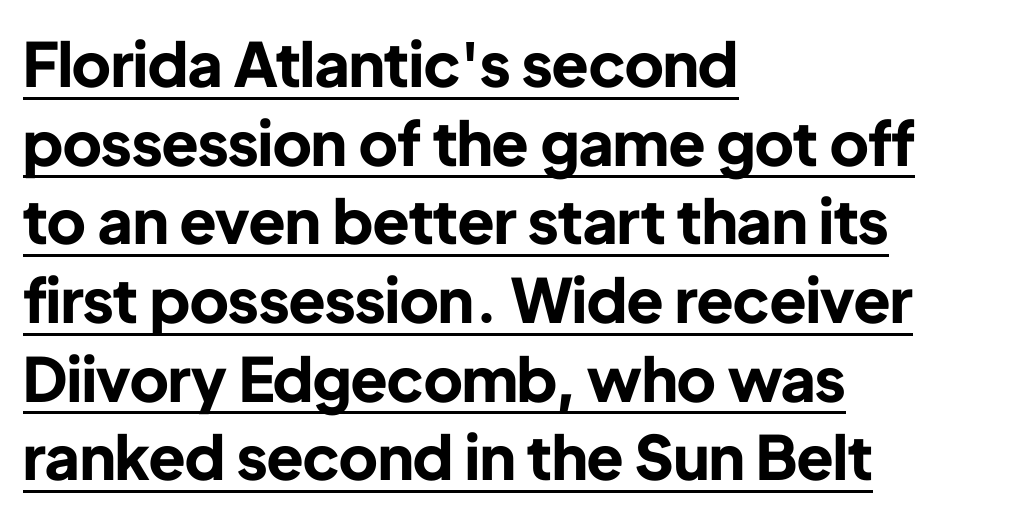
{"serif": "no", "italic": "no", "bold": "yes", "weight": "bold", "width": "normal", "stroke_contrast": "low", "x_height": "medium", "monospaced": "no", "underline": "yes", "align": "left", "line_spacing": "normal", "line_spacing_ratio": 1.29, "letter_spacing": "normal", "letter_spacing_em": 0.0, "glyph_px": 61}
